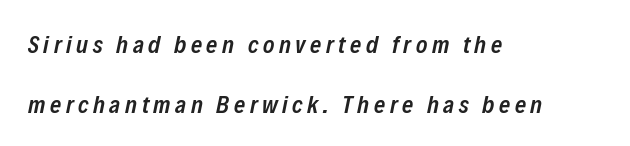
The image shows 24 px text type, italic (leaning right); set left-aligned, loose line spacing (2.5x), not underlined.
